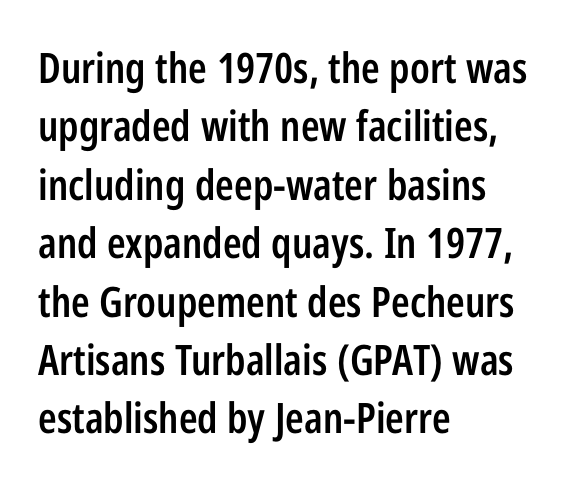
Q: Is the text bold? A: Semi-bold.
Q: Is the text italic (slanted)? A: No, it is upright.
Q: Is the typeface a serif or a sans-serif typeface? A: Sans-serif.
Q: Is the text underlined? A: No.
Q: How is the paragraph aligned? A: Left-aligned.
Q: Is the spacing between letters normal or unusually wide? A: Normal.
Q: Is the spacing between lines tight, normal or loose? A: Normal.
Q: Width (condensed, normal, or wide)? A: Condensed.
Q: Stroke contrast? A: Low.
Q: x-height? A: Medium.
Q: Monospaced? A: No.
